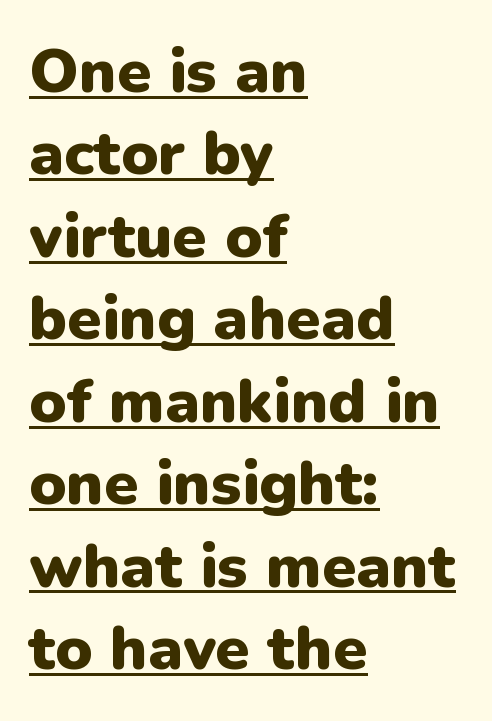
The lettering stays uniformly vertical, giving the passage a roman look. These lines stack with their left ends in a neat column. Think of a printed novel: that variable character pitch is what you see here. Regarding serifs, this sample does without them.
